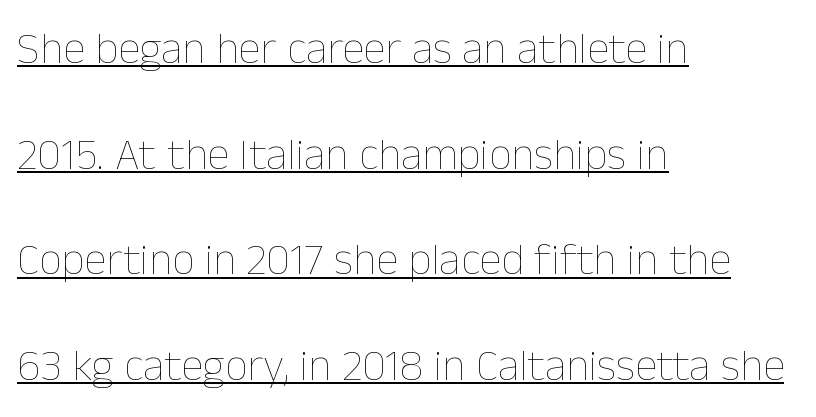
{"italic": "no", "bold": "no", "weight": "thin", "width": "normal", "stroke_contrast": "low", "x_height": "medium", "monospaced": "no", "underline": "yes", "align": "left", "line_spacing": "loose", "line_spacing_ratio": 2.35, "letter_spacing": "normal", "letter_spacing_em": 0.0, "glyph_px": 45}
